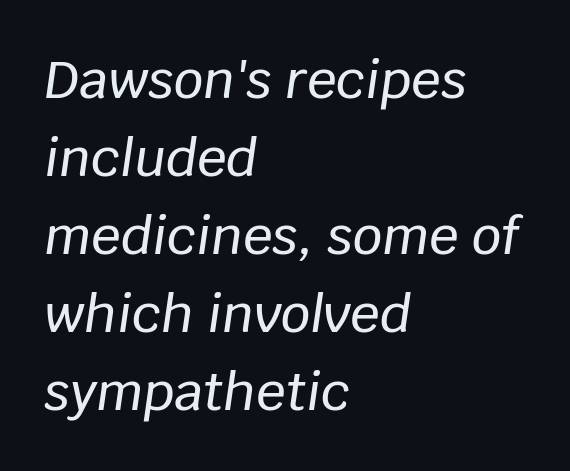
{"italic": "yes", "lean": "right", "slant_degrees": 8, "width": "normal", "stroke_contrast": "low", "x_height": "large", "monospaced": "no", "underline": "no", "align": "left", "line_spacing": "normal", "line_spacing_ratio": 1.5, "letter_spacing": "normal", "letter_spacing_em": 0.0, "glyph_px": 52}
